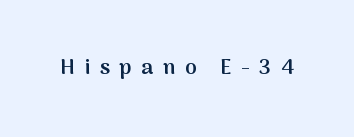
In terms of posture, this sample is upright. A bare baseline throughout the passage. You could only call the tracking loose — the letters float apart. The rendering uses a semibold face; strokes are thickened but not to full bold.
